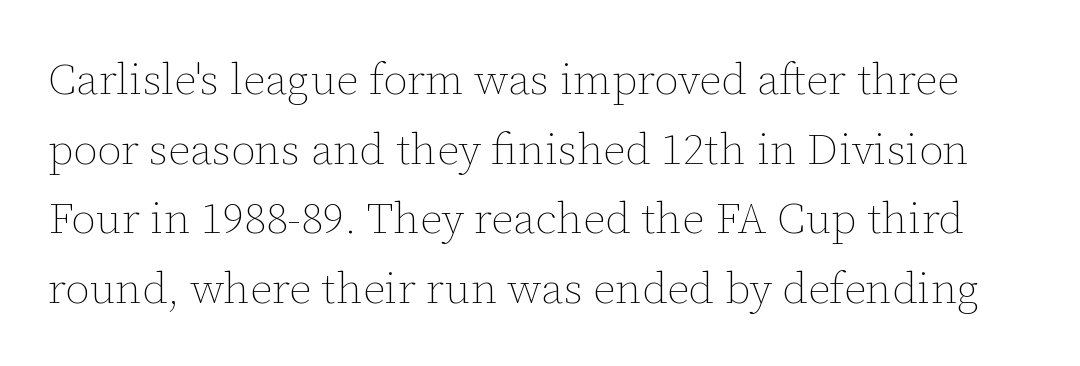
Think of a printed novel: that variable character pitch is what you see here. Tracking here is standard; glyphs follow each other at the usual distance. Does the lettering tilt? It doesn't — this is upright. The passage shown stacks its lines at a standard gap. Lines of text with bare space underneath.
